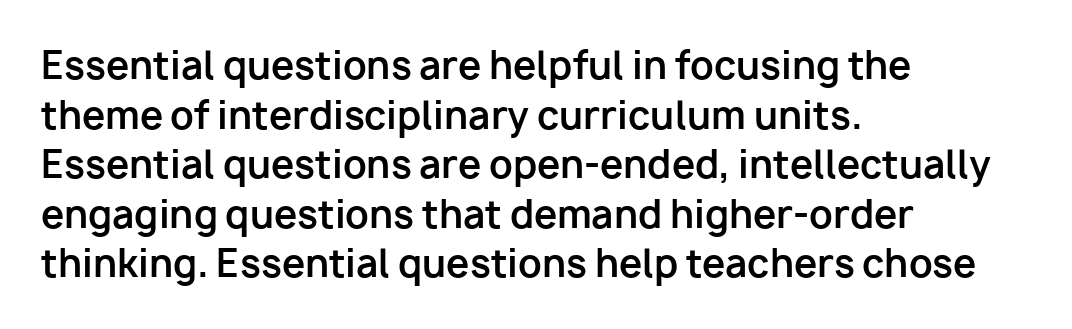
The image shows 37 px bold sans-serif type, upright; set left-aligned, normal line spacing (1.34x), normal letter spacing, not underlined; low stroke contrast and a medium x-height.
